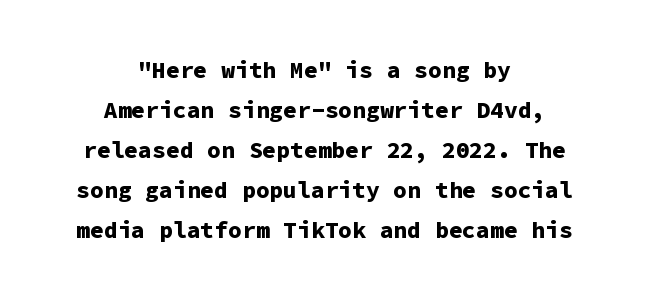
Q: Is the text bold? A: Yes.
Q: Is the text italic (slanted)? A: No, it is upright.
Q: Is the text underlined? A: No.
Q: How is the paragraph aligned? A: Centered.
Q: Is the spacing between letters normal or unusually wide? A: Normal.
